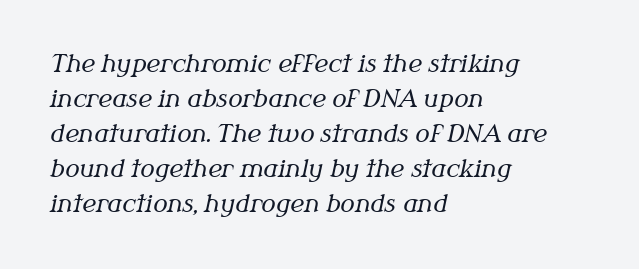
The font is comparable to plain body text, perhaps lighter. The baseline area is clear. The ragged edge is on the right, which tells us the setting is flush left. Emphasis-style slanted type is in use. No extra tracking has been applied to these lines.
